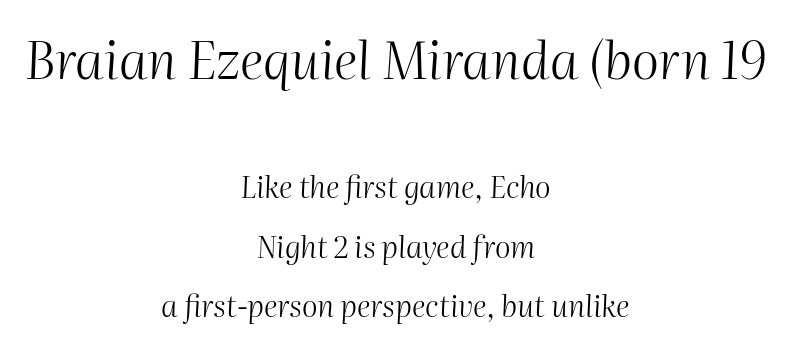
Q: Is the text bold? A: No.
Q: Is the text italic (slanted)? A: Yes, it leans right by about 2 degrees.
Q: Is the text underlined? A: No.
Q: How is the paragraph aligned? A: Centered.
Q: Is the spacing between letters normal or unusually wide? A: Normal.
Q: Is the spacing between lines tight, normal or loose? A: Loose.
Q: Which block of text is set in a larger size, the first (top) or the second (bottom)? A: The first (top) one.
Q: Width (condensed, normal, or wide)? A: Normal.
Q: Stroke contrast? A: Medium.
Q: x-height? A: Medium.
Q: Monospaced? A: No.
